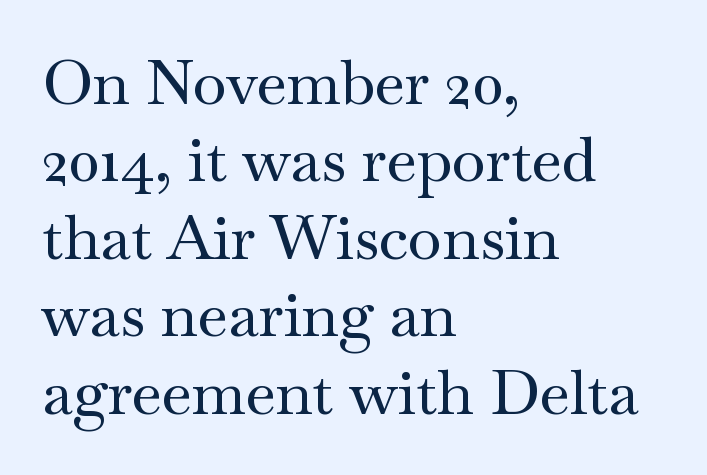
{"serif": "yes", "italic": "no", "width": "wide", "stroke_contrast": "medium", "x_height": "small", "monospaced": "no", "underline": "no", "align": "left", "line_spacing": "normal", "line_spacing_ratio": 1.25, "letter_spacing": "normal", "letter_spacing_em": 0.0, "glyph_px": 62}
